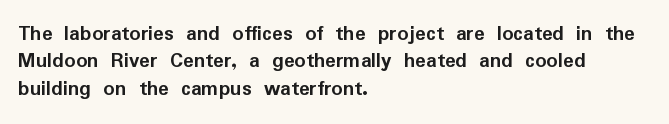
Q: Is the text bold? A: Yes.
Q: Is the text italic (slanted)? A: No, it is upright.
Q: Is the text underlined? A: No.
Q: How is the paragraph aligned? A: Left-aligned.
Q: Is the spacing between letters normal or unusually wide? A: Normal.
Q: Is the spacing between lines tight, normal or loose? A: Normal.
